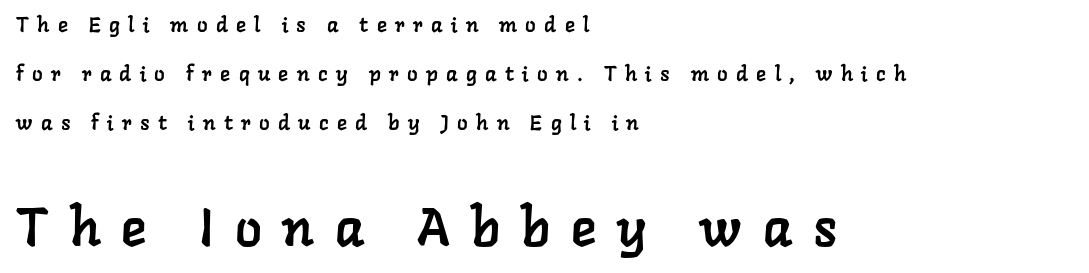
Are there feet on the stems? There are — it's a serif. Observe the wide spacing: letters keep a clear distance from each other. The ragged edge is on the right, which tells us the setting is flush left. Which chunk is bigger? The second one — the bottom block dwarfs the top. The passage shown is typed in a proportional face where columns would drift.
